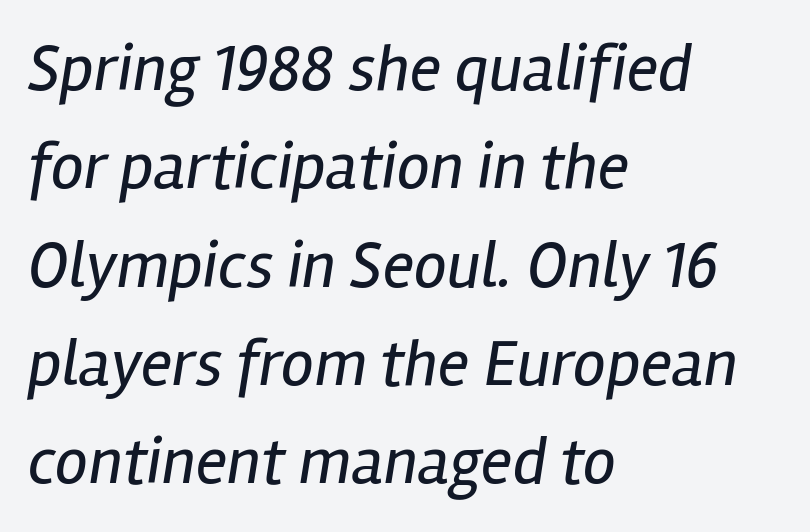
The image shows 66 px regular-weight, condensed type, italic (leaning right); set left-aligned, normal line spacing (1.49x), normal letter spacing, not underlined; low stroke contrast and a medium x-height.
